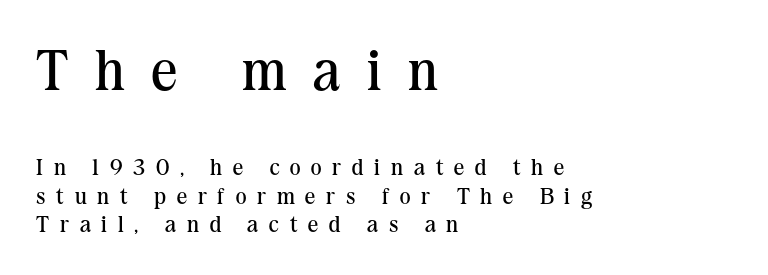
{"serif": "yes", "italic": "no", "bold": "no", "weight": "regular", "width": "normal", "stroke_contrast": "medium", "x_height": "medium", "monospaced": "no", "underline": "no", "align": "left", "line_spacing": "normal", "line_spacing_ratio": 1.25, "letter_spacing": "wide", "letter_spacing_em": 0.47, "larger_block": "first", "size_ratio": 2.48, "glyph_px": 57}
